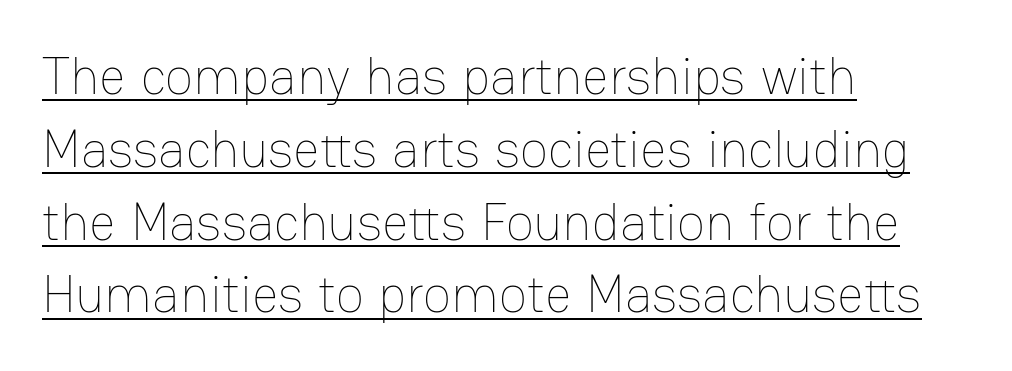
The image shows 52 px thin type, upright; set left-aligned, normal line spacing (1.4x), normal letter spacing, underlined; low stroke contrast and a medium x-height.
